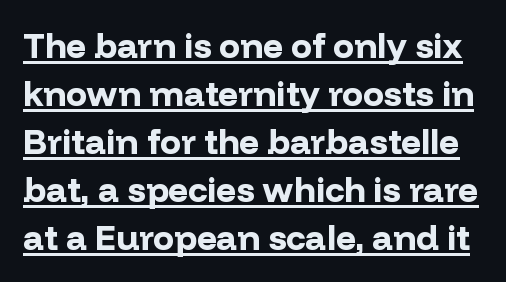
The image shows 35 px bold sans-serif type, upright; set normal line spacing (1.37x), normal letter spacing, underlined; low stroke contrast and a medium x-height.
